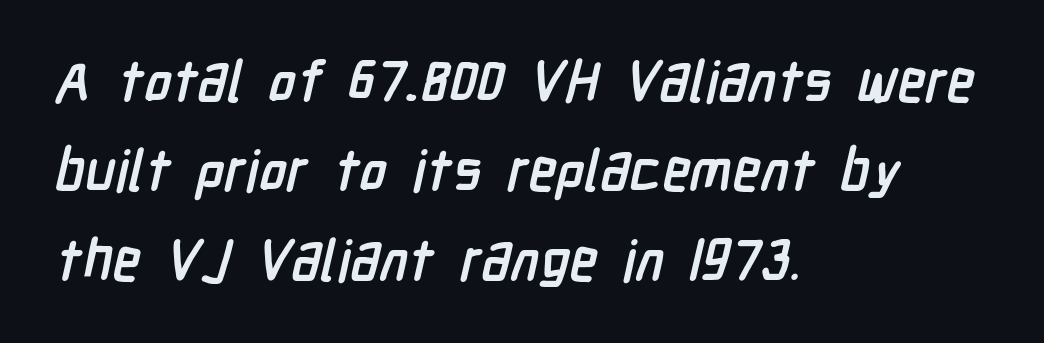
The image shows 57 px semibold, condensed sans-serif type; set left-aligned, normal line spacing (1.57x), normal letter spacing, not underlined; low stroke contrast and a medium x-height.
